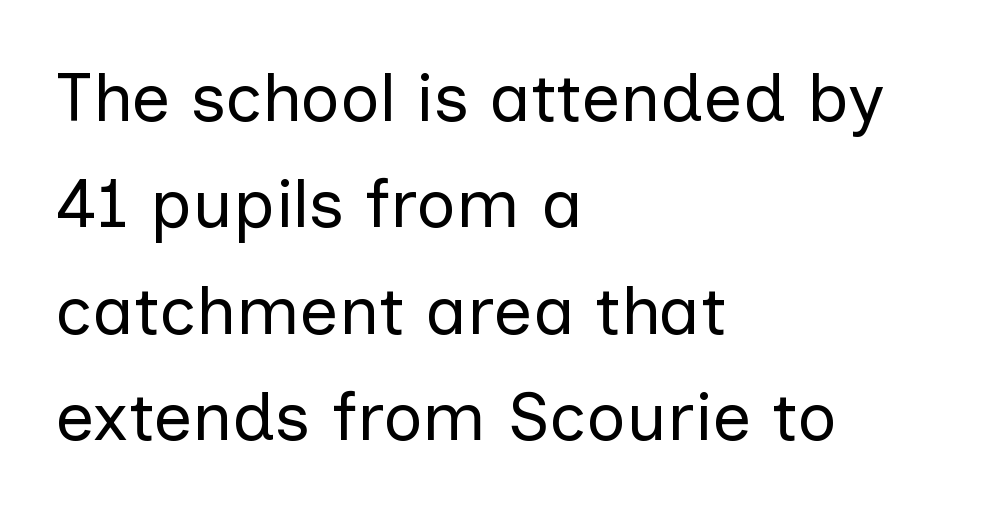
The image shows 69 px regular-weight sans-serif type, upright; set left-aligned, normal line spacing (1.54x), normal letter spacing, not underlined; low stroke contrast and a medium x-height.
